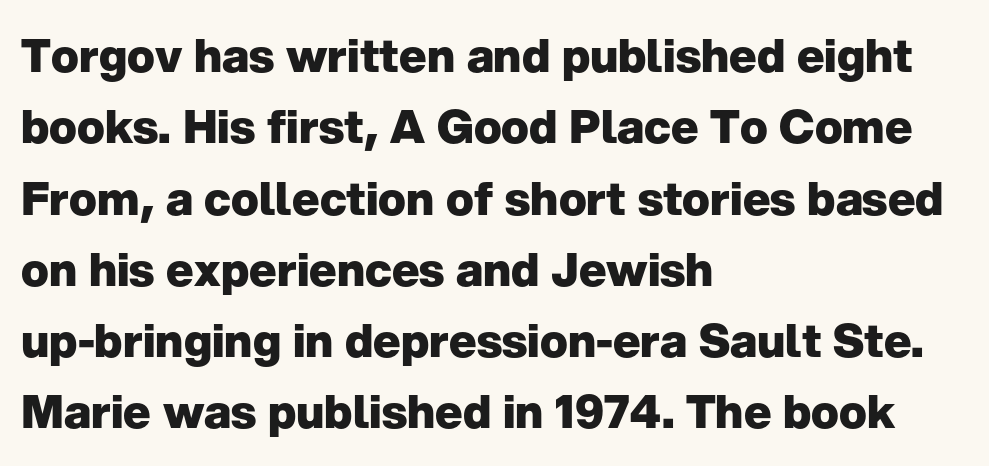
Q: Is the text bold? A: Yes.
Q: Is the text italic (slanted)? A: No, it is upright.
Q: Is the typeface a serif or a sans-serif typeface? A: Sans-serif.
Q: Is the text underlined? A: No.
Q: How is the paragraph aligned? A: Left-aligned.
Q: Is the spacing between letters normal or unusually wide? A: Normal.
Q: Is the spacing between lines tight, normal or loose? A: Normal.
Q: Width (condensed, normal, or wide)? A: Normal.
Q: Stroke contrast? A: Low.
Q: x-height? A: Medium.
Q: Monospaced? A: No.
